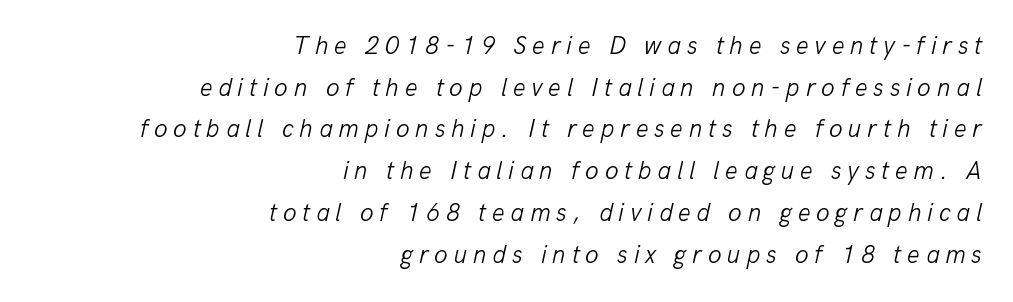
Q: Is the text bold? A: No.
Q: Is the text italic (slanted)? A: Yes, it leans right by about 13 degrees.
Q: Is the text underlined? A: No.
Q: How is the paragraph aligned? A: Right-aligned.
Q: Is the spacing between letters normal or unusually wide? A: Unusually wide.
Q: Is the spacing between lines tight, normal or loose? A: Normal.
